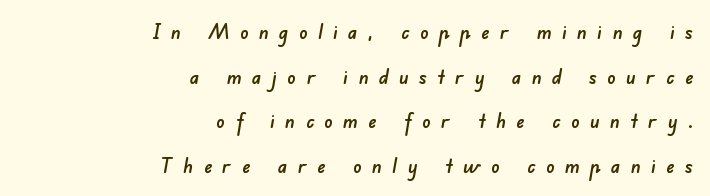
{"underline": "no", "align": "right", "line_spacing": "loose", "line_spacing_ratio": 2.12, "letter_spacing": "wide", "letter_spacing_em": 0.49, "glyph_px": 21}
